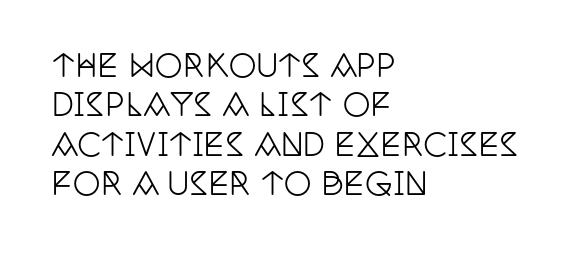
Each letter keeps its own natural width here, so spacing adapts to shape. What's the leading like? Ordinary, nothing unusual. The specimen omits any rule beneath the text block's lines. The tracking reads as untouched default to a designer's eye. Notice how the passage keeps a crisp vertical edge on the left only.
